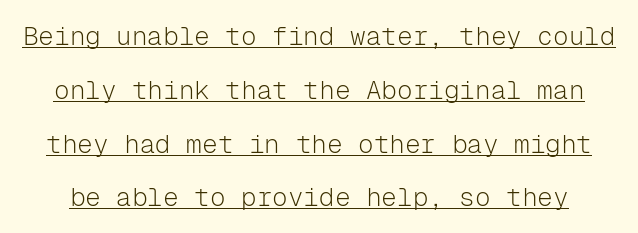
The image shows 26 px text type, upright; set loose line spacing (2.07x), normal letter spacing, underlined.
